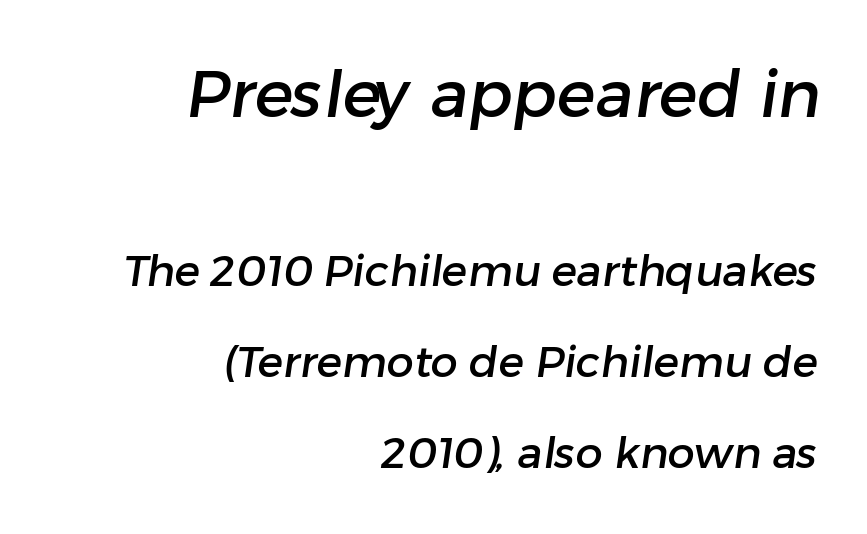
The image shows 65 px sans-serif type; set right-aligned, loose line spacing (2.12x), normal letter spacing, not underlined; the first (top) block is 1.51x larger; low stroke contrast and a medium x-height.
